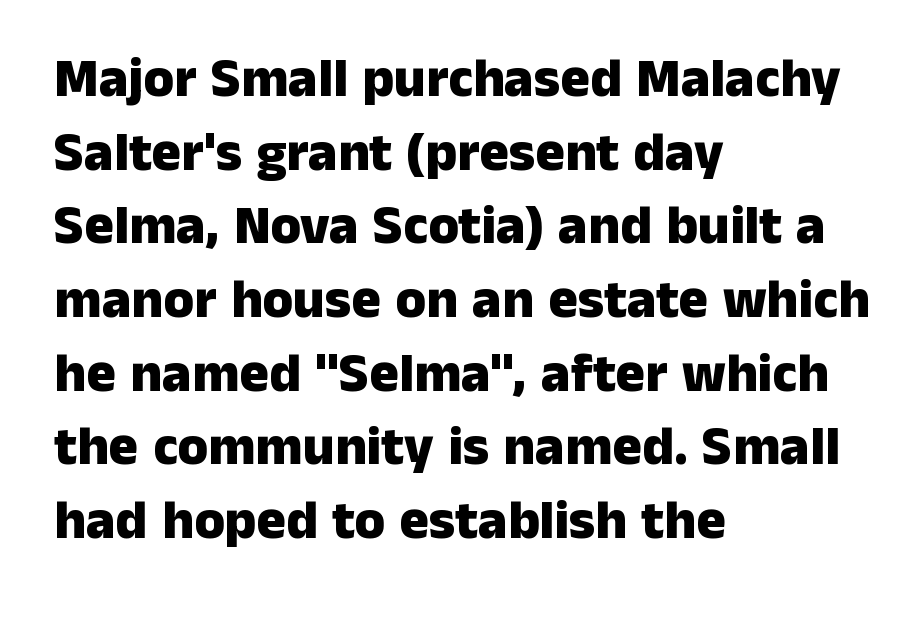
{"serif": "no", "italic": "no", "bold": "yes", "weight": "heavy", "width": "normal", "stroke_contrast": "low", "x_height": "medium", "monospaced": "no", "underline": "no", "align": "left", "line_spacing": "normal", "line_spacing_ratio": 1.34, "letter_spacing": "normal", "letter_spacing_em": 0.0, "glyph_px": 55}
